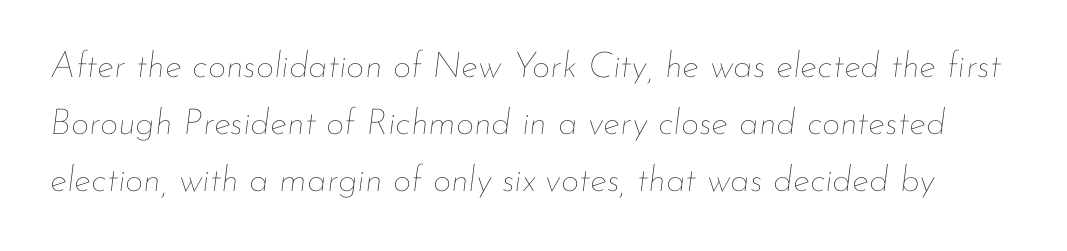
When letters slant like this, we call the style italic. Observe the ordinary spacing: letters are neighbours, not strangers. Students, observe: this is what conventionally led text looks like. No letter is thick-stroked: the sample isn't bold. The area under the type is left untouched. You could not count columns in this text — the font is proportionally spaced.
